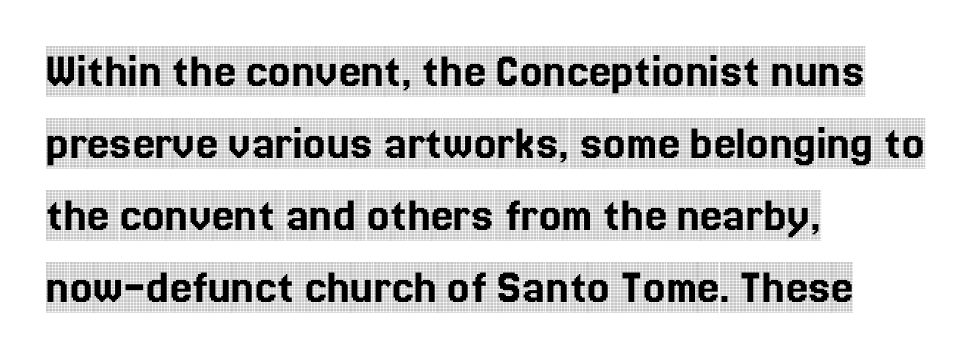
Caption: multi-line text, flush left, ragged right. One glance says typical: line gaps are just what's usual. Think of a printed novel: that variable character pitch is what you see here. The strip under each line holds only bare page. The letters stand upright; this is a roman face. Check where the strokes stop: tiny serifs finish them off.
